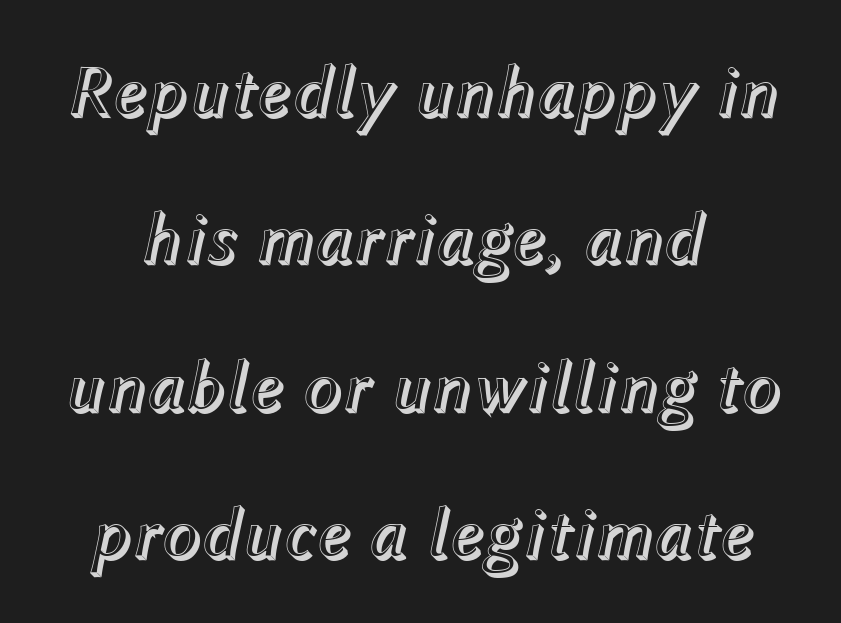
Any mark beneath the type? The region is blank. The rag falls on both sides of this text block equally. The face used here has a pronounced slope to its letters. There is no visible air inserted between adjacent glyphs. Proportional: the letters do not fall into vertical columns. If you measured baseline to baseline, you'd find a long distance.
